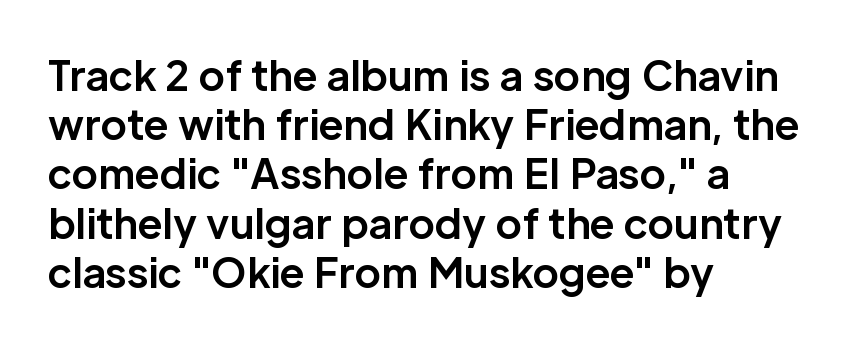
Glance below the letters and you will spot only blank space. Heft: maximum for text — a bold. What kind of face is this? One without serifs — a sans. Letter spacing: default.
